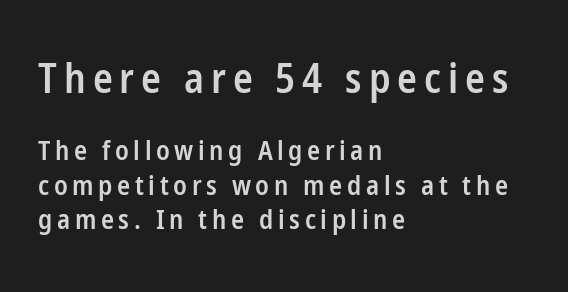
{"serif": "no", "italic": "no", "bold": "semi", "weight": "semibold", "width": "condensed", "stroke_contrast": "low", "x_height": "medium", "monospaced": "no", "underline": "no", "align": "left", "line_spacing": "normal", "line_spacing_ratio": 1.29, "larger_block": "first", "size_ratio": 1.52, "glyph_px": 41}
